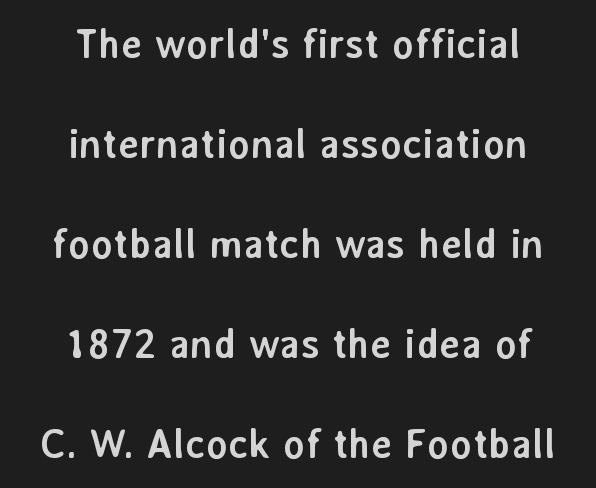
Neither beginnings nor endings align; midpoints do. These lines carry a lot of weight — the face is fully bold. Nothing unusual about the tracking: characters are spaced as the font intends. Do the characters align in a grid? No, the font is proportional. The typeface chosen for these lines omits serifs. Glance below the letters and you will spot only blank space.
